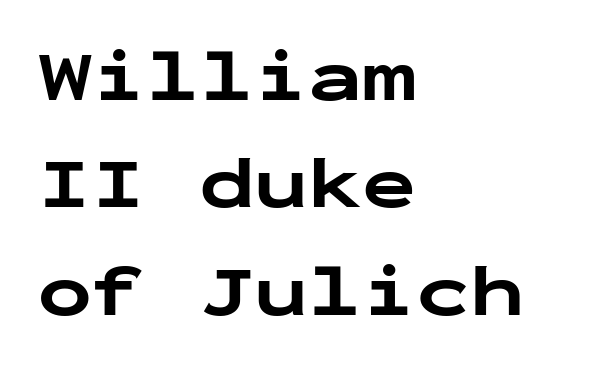
Q: Is the text bold? A: Yes.
Q: Is the text italic (slanted)? A: No, it is upright.
Q: Is the typeface a serif or a sans-serif typeface? A: Sans-serif.
Q: Is the text underlined? A: No.
Q: How is the paragraph aligned? A: Left-aligned.
Q: Is the spacing between letters normal or unusually wide? A: Normal.
Q: Is the spacing between lines tight, normal or loose? A: Normal.
Q: Width (condensed, normal, or wide)? A: Wide.
Q: Stroke contrast? A: Low.
Q: x-height? A: Medium.
Q: Monospaced? A: Yes.
